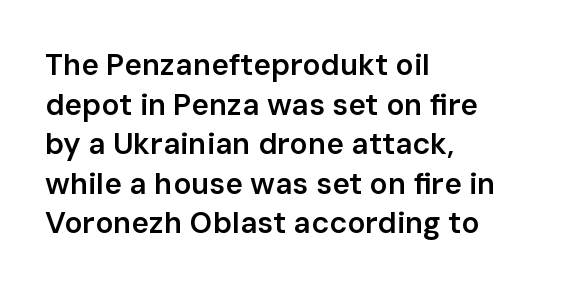
{"serif": "no", "italic": "no", "bold": "semi", "weight": "semibold", "width": "normal", "stroke_contrast": "low", "x_height": "medium", "monospaced": "no", "underline": "no", "align": "left", "line_spacing": "normal", "line_spacing_ratio": 1.32, "letter_spacing": "normal", "letter_spacing_em": 0.0, "glyph_px": 30}
